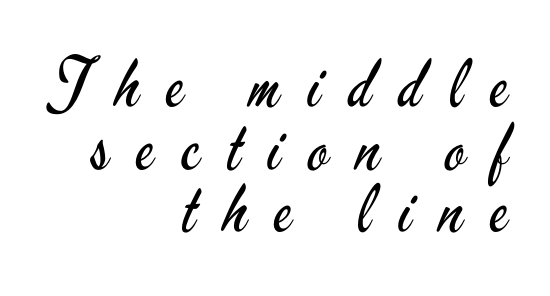
Q: Is the text bold? A: No.
Q: Is the text italic (slanted)? A: Yes.
Q: Is the typeface a serif or a sans-serif typeface? A: Sans-serif.
Q: Is the text underlined? A: No.
Q: How is the paragraph aligned? A: Right-aligned.
Q: Is the spacing between letters normal or unusually wide? A: Unusually wide.
Q: Is the spacing between lines tight, normal or loose? A: Tight.
Q: Width (condensed, normal, or wide)? A: Condensed.
Q: Stroke contrast? A: Low.
Q: x-height? A: Small.
Q: Monospaced? A: No.
